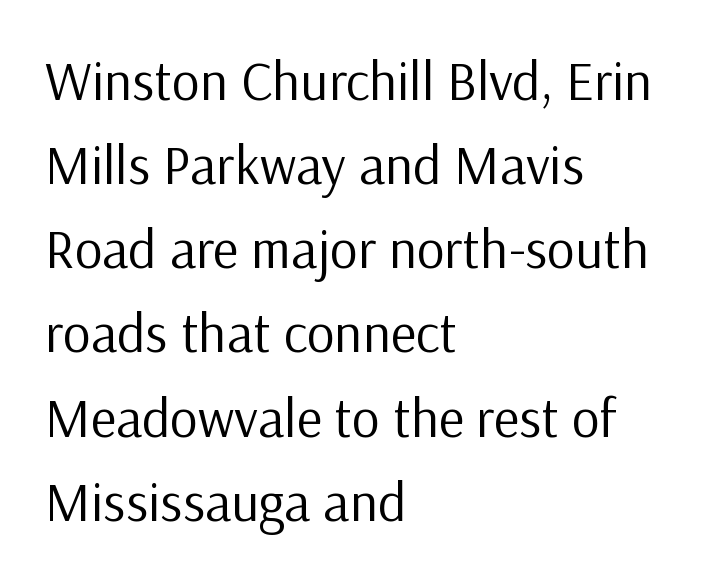
{"serif": "no", "italic": "no", "bold": "no", "weight": "regular", "width": "normal", "stroke_contrast": "low", "x_height": "medium", "monospaced": "no", "underline": "no", "align": "left", "line_spacing": "normal", "line_spacing_ratio": 1.53, "letter_spacing": "normal", "letter_spacing_em": 0.0, "glyph_px": 55}
